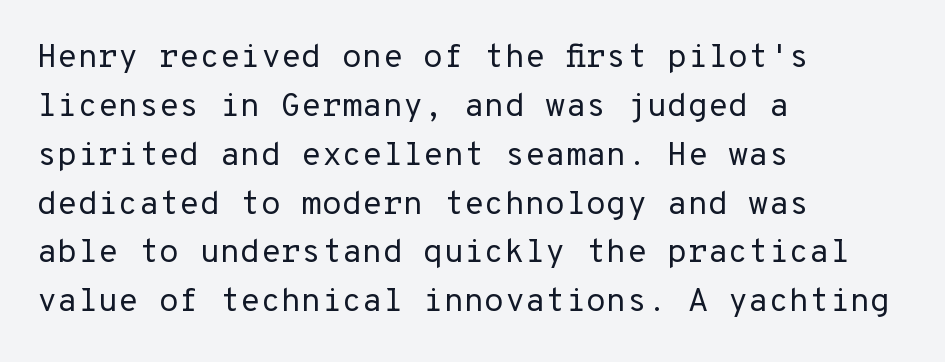
Look at the bottom of the vertical strokes: they stop flat, with no serifs. Quick note: underline off. It's the straight-up-and-down kind of type. Left-aligned paragraph, ragged on the right. Leading matches the norm, producing a regular column. You could count columns in this text — the font is strictly monospaced.
